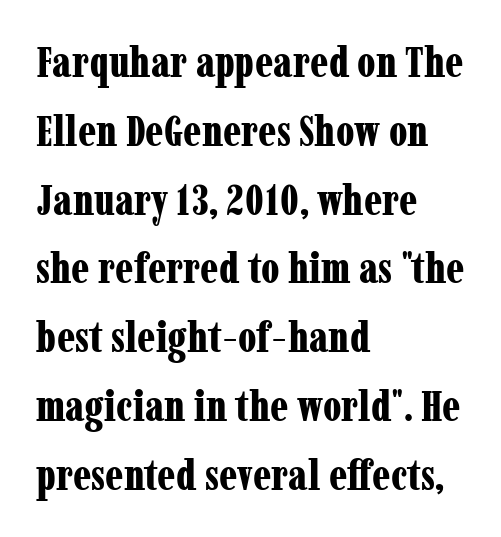
Letters rest on an invisible, unmarked baseline. Each new line begins a customary step beneath the previous one. What kind of face is this? One with serifs. This is heavy type, rendered in bold. Short note: letters normally spaced. The font's upright variant was chosen for this text.
